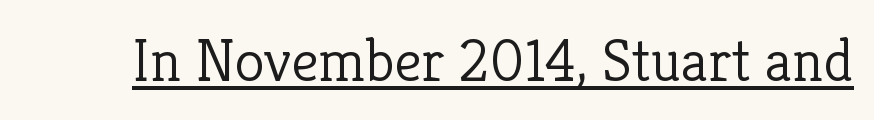
Q: Is the text bold? A: No.
Q: Is the text italic (slanted)? A: No, it is upright.
Q: Is the typeface a serif or a sans-serif typeface? A: Serif.
Q: Is the text underlined? A: Yes.
Q: Is the spacing between letters normal or unusually wide? A: Normal.
Q: Width (condensed, normal, or wide)? A: Normal.
Q: Stroke contrast? A: Low.
Q: x-height? A: Medium.
Q: Monospaced? A: No.
